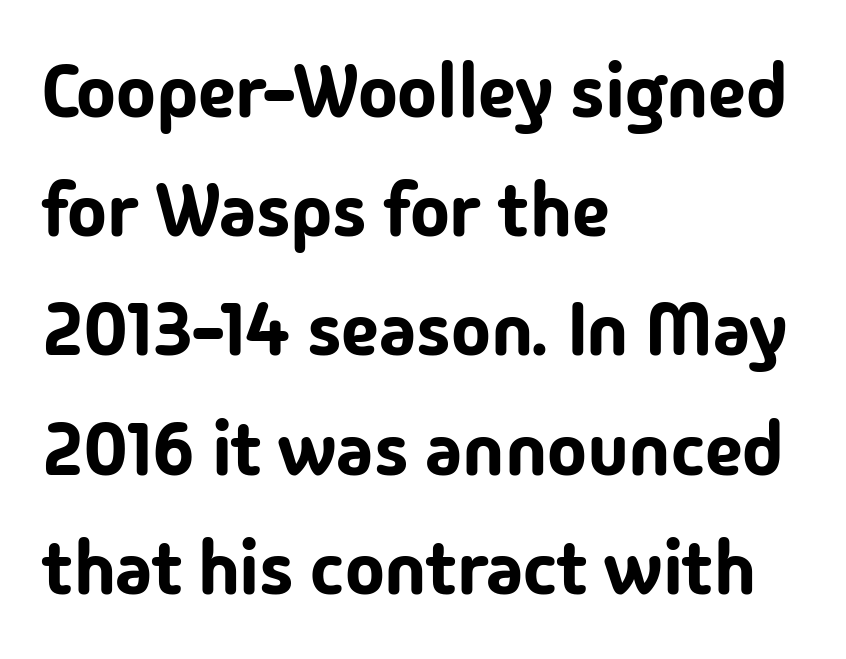
In terms of posture, this sample is upright. A typesetter would call this zero additional tracking. Visually the block forms a straight wall on the left and a jagged coastline on the right. The face used here is proportionally spaced, like ordinary book or web type.
